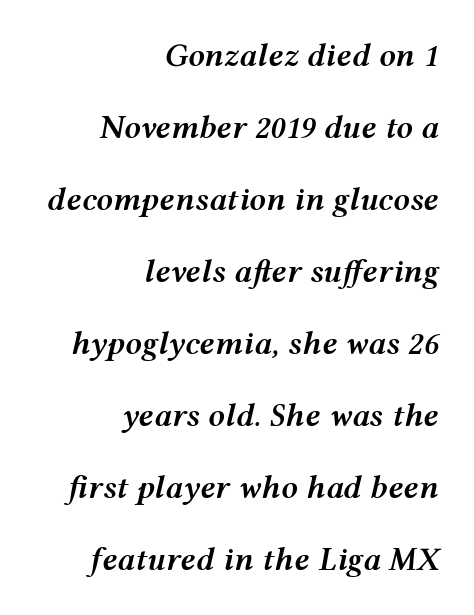
{"italic": "yes", "lean": "right", "slant_degrees": 12, "bold": "semi", "weight": "semibold", "width": "wide", "stroke_contrast": "medium", "x_height": "medium", "monospaced": "no", "underline": "no", "align": "right", "line_spacing": "loose", "line_spacing_ratio": 2.18, "letter_spacing": "normal", "letter_spacing_em": 0.0, "glyph_px": 33}
